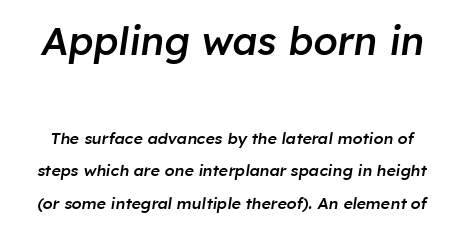
Q: Is the text bold? A: Semi-bold.
Q: Is the text italic (slanted)? A: Yes, it leans right by about 8 degrees.
Q: Is the text underlined? A: No.
Q: Is the spacing between letters normal or unusually wide? A: Normal.
Q: Is the spacing between lines tight, normal or loose? A: Loose.
Q: Which block of text is set in a larger size, the first (top) or the second (bottom)? A: The first (top) one.
Q: Width (condensed, normal, or wide)? A: Normal.
Q: Stroke contrast? A: Low.
Q: x-height? A: Medium.
Q: Monospaced? A: No.
